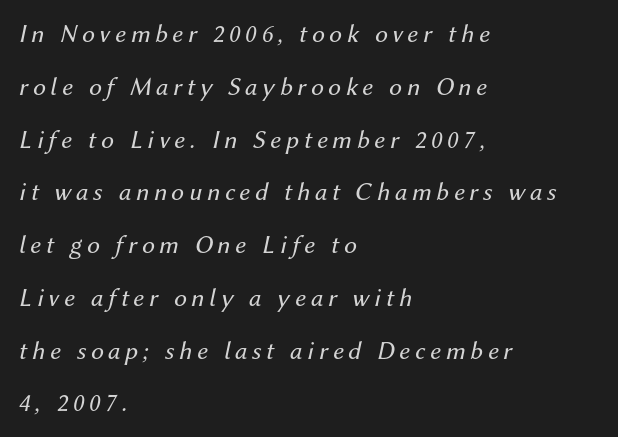
Clear beneath every line of the passage. The typography opts for an oblique posture over an upright one. The paragraph shown leans on its left margin. Loosely led — the rows are spread out.
